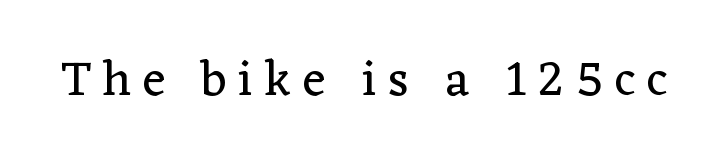
The rendering uses natural spacing where letterforms have individual widths. Are there feet on the stems? There are — it's a serif. Loose tracking; the words dissolve into strings of separated letters. On a weight scale, this lands at 450 or below. Words float on clear page, feet unadorned.
